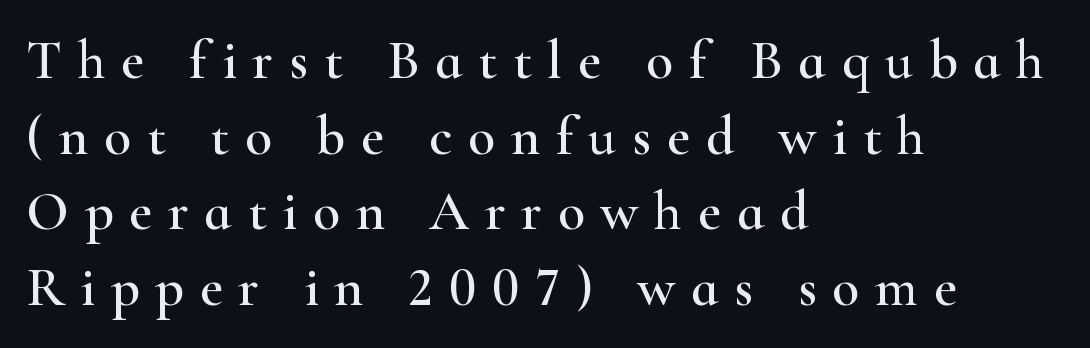
Q: Is the text italic (slanted)? A: No, it is upright.
Q: Is the typeface a serif or a sans-serif typeface? A: Serif.
Q: Is the text underlined? A: No.
Q: How is the paragraph aligned? A: Left-aligned.
Q: Is the spacing between letters normal or unusually wide? A: Unusually wide.
Q: Is the spacing between lines tight, normal or loose? A: Normal.
Q: Width (condensed, normal, or wide)? A: Wide.
Q: Stroke contrast? A: High.
Q: x-height? A: Small.
Q: Monospaced? A: No.
